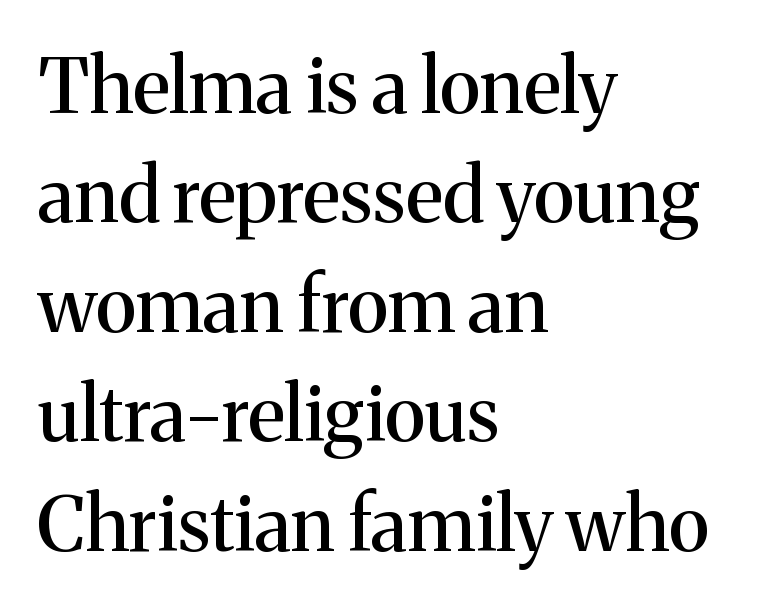
The image shows 76 px serif type, upright; set left-aligned, normal line spacing (1.44x), normal letter spacing, not underlined; medium stroke contrast and a medium x-height.
